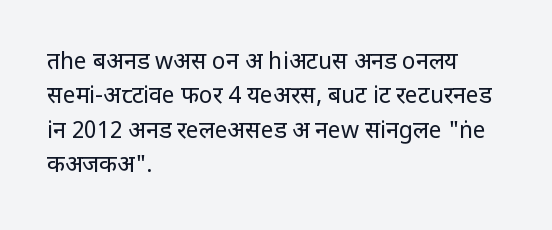
{"italic": "no", "bold": "no", "underline": "no", "align": "left", "line_spacing": "normal", "line_spacing_ratio": 1.5, "letter_spacing": "normal", "letter_spacing_em": 0.0, "glyph_px": 23}
